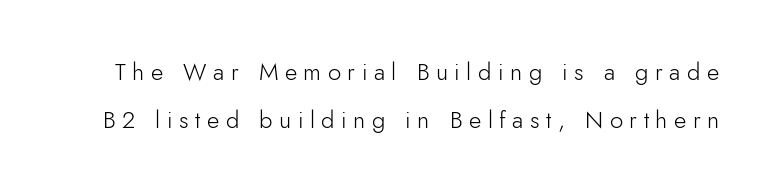
Ordinary non-slanted type is in use. Loosely led — the rows are spread out. Caption: expanded tracking, letters set apart. Honestly, there is no underline to notice here at all. The font sits on the lighter half of the weight spectrum, regular included.
